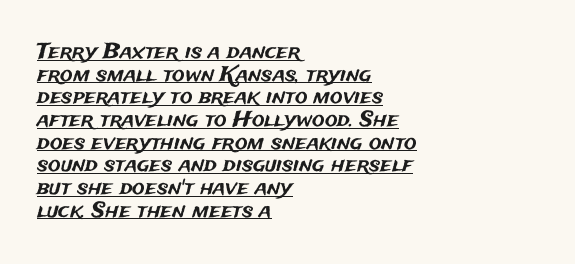
The image shows 21 px text type; set left-aligned, tight line spacing (1.08x), normal letter spacing, underlined.
